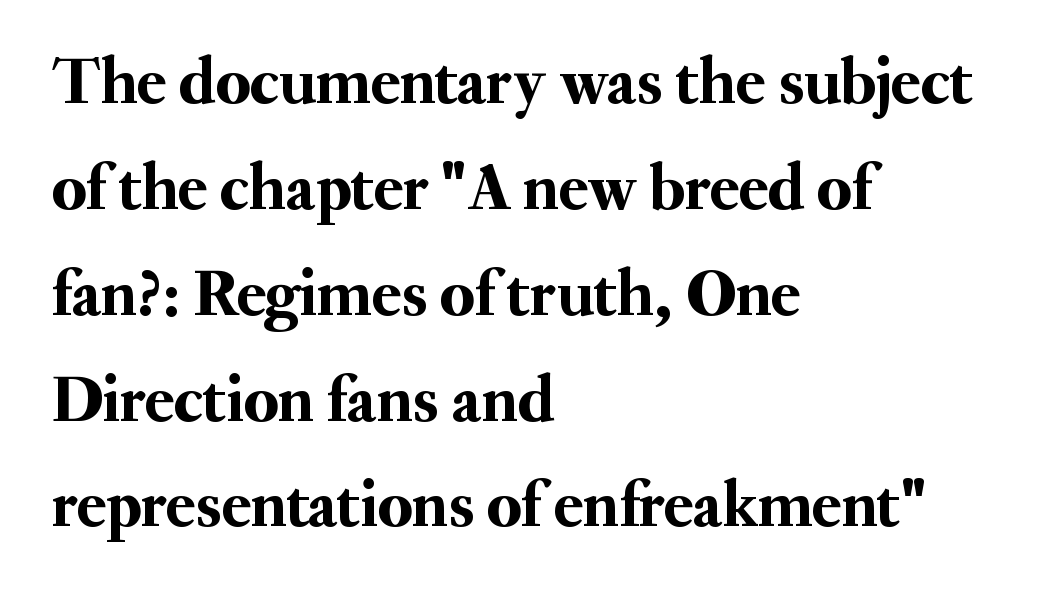
Notice how descenders clear the ascenders below comfortably — that's standard leading. Lines of text with bare space underneath. If you drew a line through each stem, it would be perfectly vertical. Each letter keeps its own natural width here, so spacing adapts to shape.
